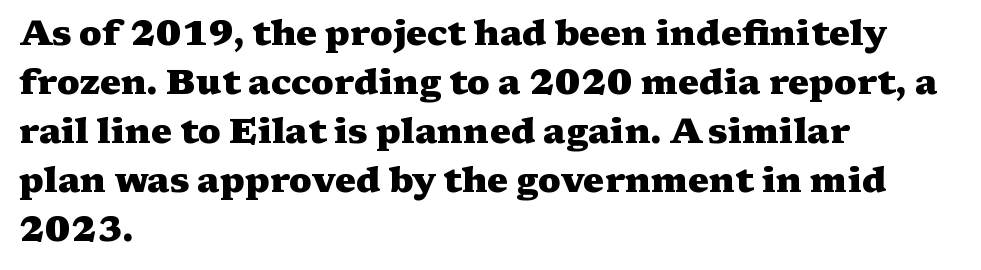
Q: Is the text bold? A: Yes.
Q: Is the text italic (slanted)? A: No, it is upright.
Q: Is the typeface a serif or a sans-serif typeface? A: Serif.
Q: Is the text underlined? A: No.
Q: How is the paragraph aligned? A: Left-aligned.
Q: Is the spacing between letters normal or unusually wide? A: Normal.
Q: Is the spacing between lines tight, normal or loose? A: Normal.
Q: Width (condensed, normal, or wide)? A: Wide.
Q: Stroke contrast? A: Medium.
Q: x-height? A: Medium.
Q: Monospaced? A: No.
